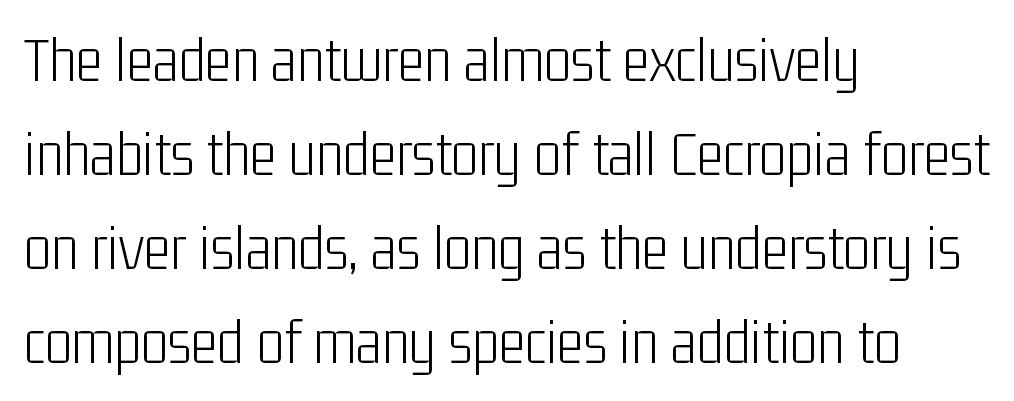
{"serif": "no", "italic": "no", "bold": "no", "weight": "light", "width": "condensed", "stroke_contrast": "low", "x_height": "medium", "monospaced": "no", "underline": "no", "align": "left", "line_spacing": "normal", "line_spacing_ratio": 1.47, "letter_spacing": "normal", "letter_spacing_em": 0.0, "glyph_px": 64}
